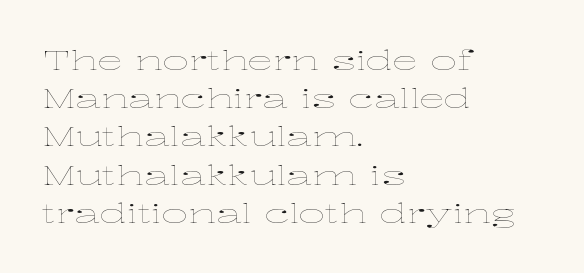
The vertical gap from one line to the next is medium. Quick note: underline off. The characters are drawn with everyday or finer stroke widths. A typesetter would mark this as roman, not italic. Caption: multi-line text, flush left, ragged right.
